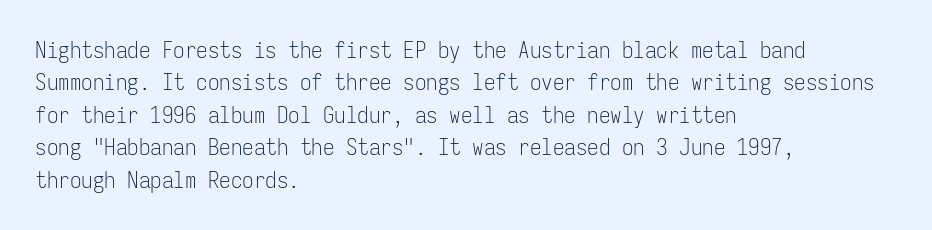
Q: Is the text bold? A: No.
Q: Is the text italic (slanted)? A: No, it is upright.
Q: Is the text underlined? A: No.
Q: How is the paragraph aligned? A: Left-aligned.
Q: Is the spacing between letters normal or unusually wide? A: Normal.
Q: Is the spacing between lines tight, normal or loose? A: Normal.
